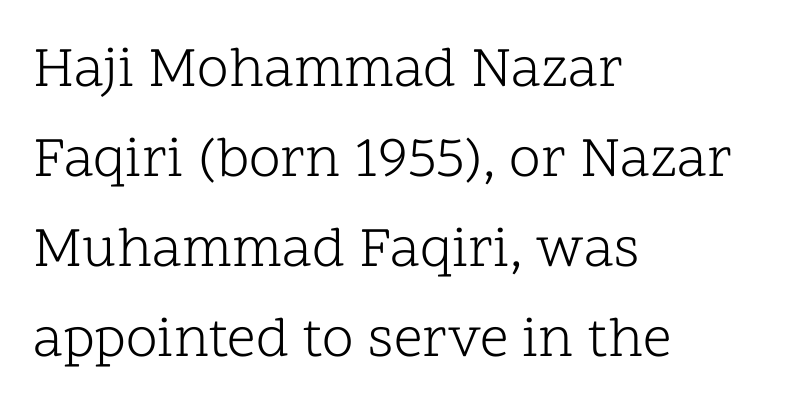
The image shows 57 px light serif type, upright; set left-aligned, normal line spacing (1.58x), normal letter spacing, not underlined; low stroke contrast and a medium x-height.
